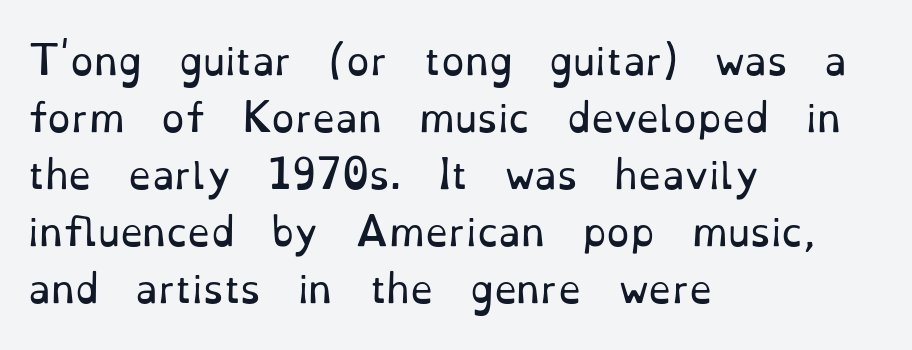
{"italic": "no", "bold": "no", "weight": "regular", "width": "normal", "stroke_contrast": "low", "x_height": "small", "monospaced": "no", "underline": "no", "align": "left", "line_spacing": "normal", "line_spacing_ratio": 1.54, "letter_spacing": "normal", "letter_spacing_em": 0.0, "glyph_px": 37}
